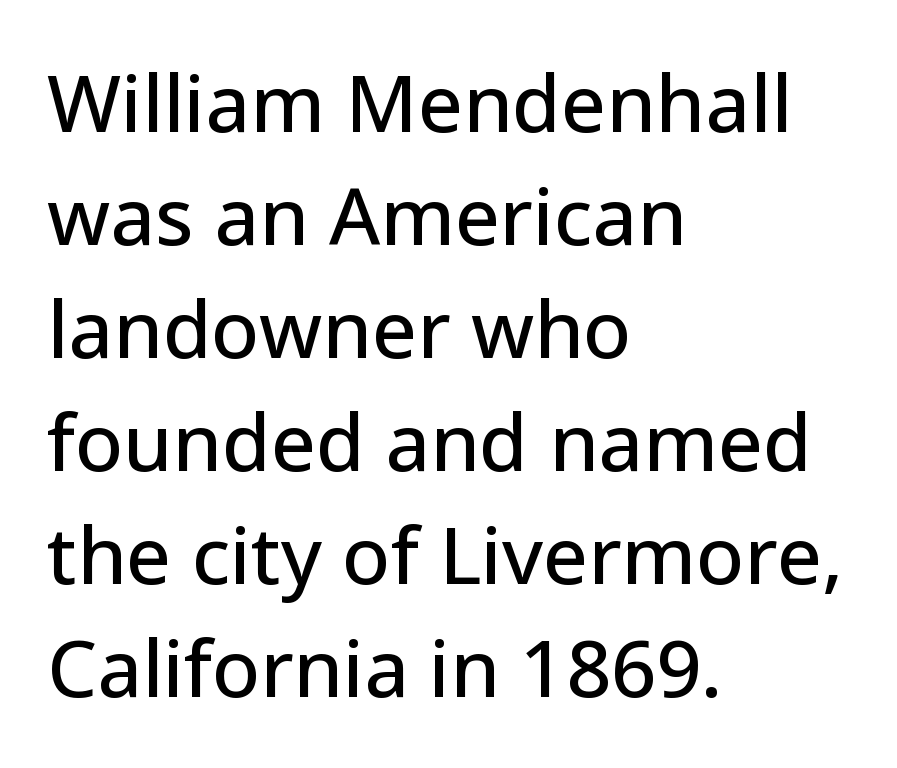
Each letter keeps its own natural width here, so spacing adapts to shape. This rendering leaves character spacing at its baseline value. The setting favours the left margin, as ordinary paragraphs usually do. These lines were composed using upright roman letters. Vertically, the passage feels balanced, rows spaced as you'd expect.
